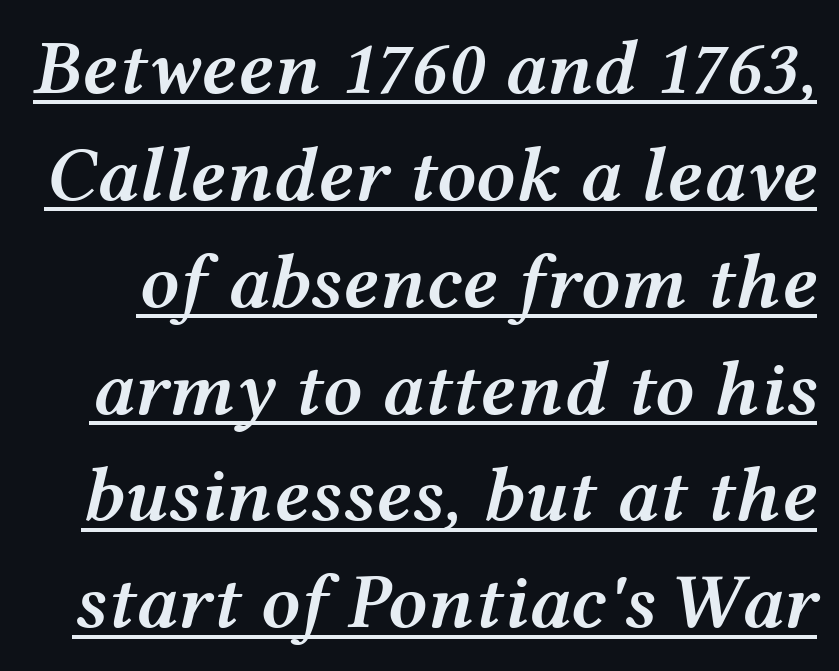
Q: Is the text bold? A: Semi-bold.
Q: Is the text italic (slanted)? A: Yes, it leans right by about 12 degrees.
Q: Is the text underlined? A: Yes.
Q: Is the spacing between letters normal or unusually wide? A: Normal.
Q: Is the spacing between lines tight, normal or loose? A: Normal.
Q: Width (condensed, normal, or wide)? A: Wide.
Q: Stroke contrast? A: Medium.
Q: x-height? A: Medium.
Q: Monospaced? A: No.
